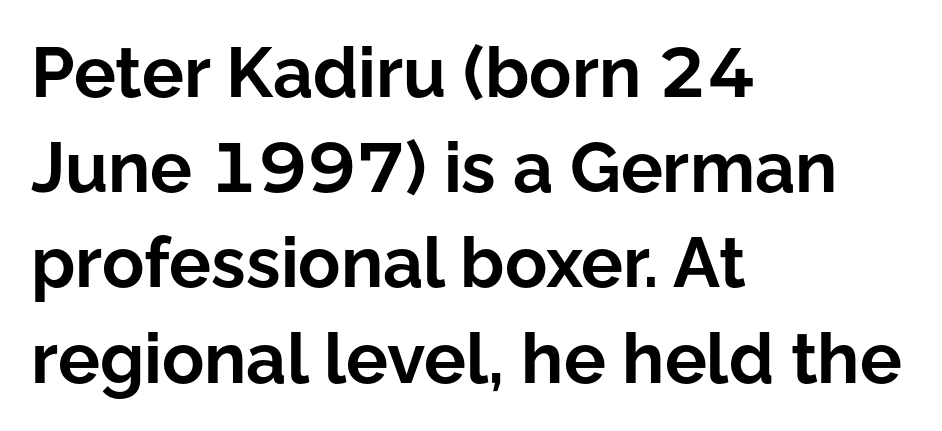
Q: Is the text bold? A: Yes.
Q: Is the text italic (slanted)? A: No, it is upright.
Q: Is the typeface a serif or a sans-serif typeface? A: Sans-serif.
Q: Is the text underlined? A: No.
Q: How is the paragraph aligned? A: Left-aligned.
Q: Is the spacing between letters normal or unusually wide? A: Normal.
Q: Is the spacing between lines tight, normal or loose? A: Normal.
Q: Width (condensed, normal, or wide)? A: Normal.
Q: Stroke contrast? A: Low.
Q: x-height? A: Medium.
Q: Monospaced? A: No.
